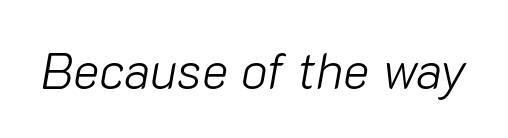
{"italic": "yes", "lean": "right", "slant_degrees": 10, "bold": "no", "weight": "light", "width": "normal", "stroke_contrast": "low", "x_height": "medium", "monospaced": "no", "underline": "no", "letter_spacing": "normal", "letter_spacing_em": 0.0, "glyph_px": 50}
